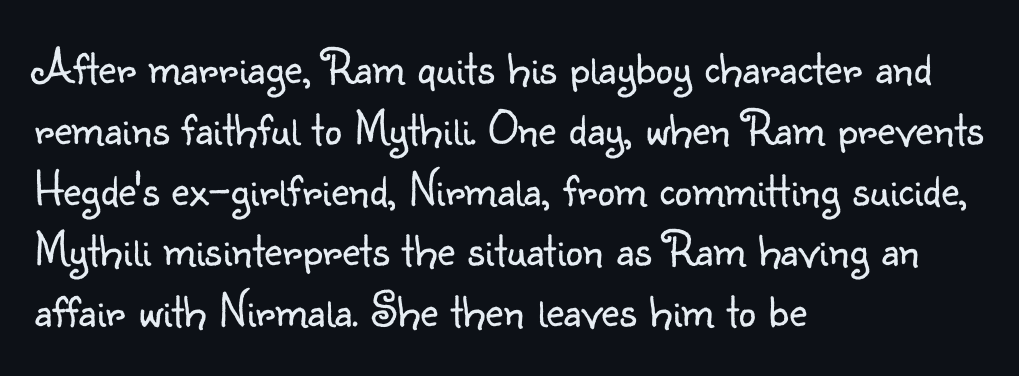
The image shows 49 px light sans-serif type, upright; set left-aligned, line spacing 1.24x, normal letter spacing, not underlined; low stroke contrast and a small x-height.
